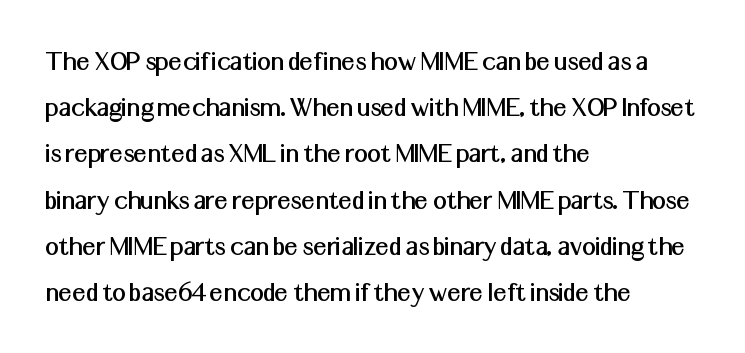
The vertical gap from one line to the next is medium. You can tell from the bare stems that sans-serif type was used. How are the letters spaced? Ordinarily, with no added tracking. All the whitespace from short lines collects on the right. The space beneath each line is pristine and unruled.
